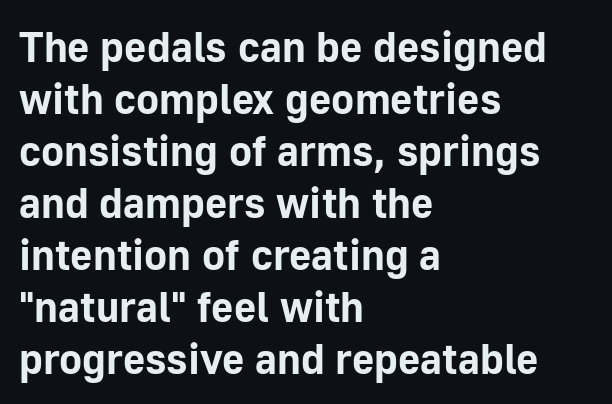
Q: Is the text bold? A: Yes.
Q: Is the text italic (slanted)? A: No, it is upright.
Q: Is the typeface a serif or a sans-serif typeface? A: Sans-serif.
Q: Is the text underlined? A: No.
Q: How is the paragraph aligned? A: Left-aligned.
Q: Is the spacing between letters normal or unusually wide? A: Normal.
Q: Width (condensed, normal, or wide)? A: Normal.
Q: Stroke contrast? A: Low.
Q: x-height? A: Medium.
Q: Monospaced? A: No.
